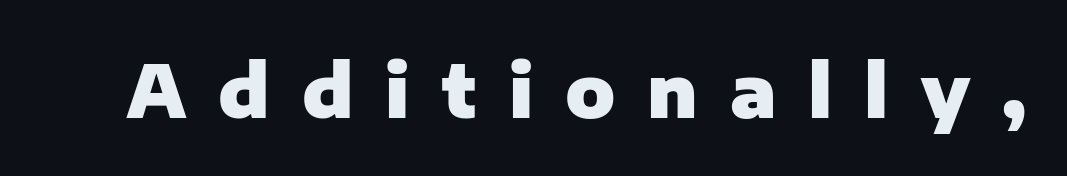
The image shows 74 px heavy sans-serif type, upright; set unusually wide letter spacing (+0.43 em), not underlined; low stroke contrast and a medium x-height.
